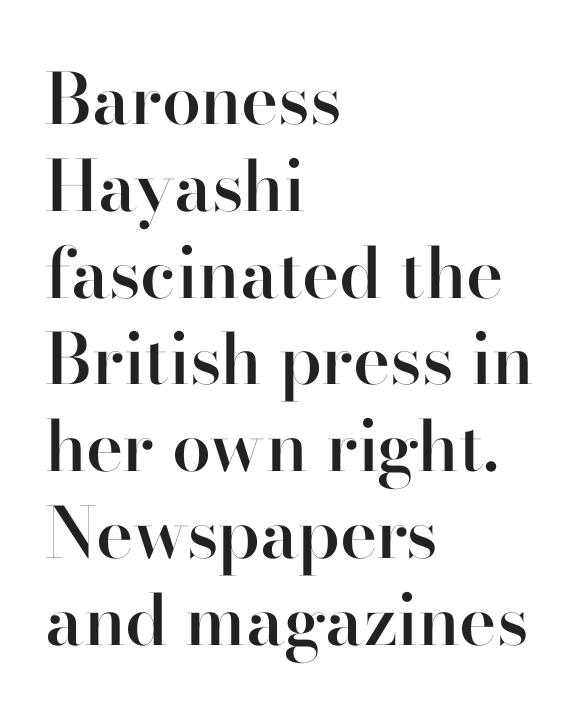
The image shows 70 px semibold serif type, upright; set left-aligned, line spacing 1.24x, normal letter spacing, not underlined; high stroke contrast and a small x-height.
